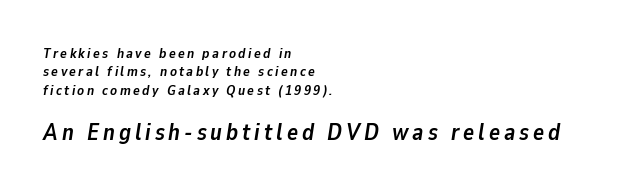
Q: Is the text bold? A: Yes.
Q: Is the text italic (slanted)? A: Yes, it leans right by about 9 degrees.
Q: Is the text underlined? A: No.
Q: How is the paragraph aligned? A: Left-aligned.
Q: Is the spacing between lines tight, normal or loose? A: Normal.
Q: Which block of text is set in a larger size, the first (top) or the second (bottom)? A: The second (bottom) one.
